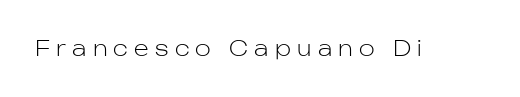
The image shows 21 px text type, upright; set unusually wide letter spacing (+0.3 em), not underlined.
